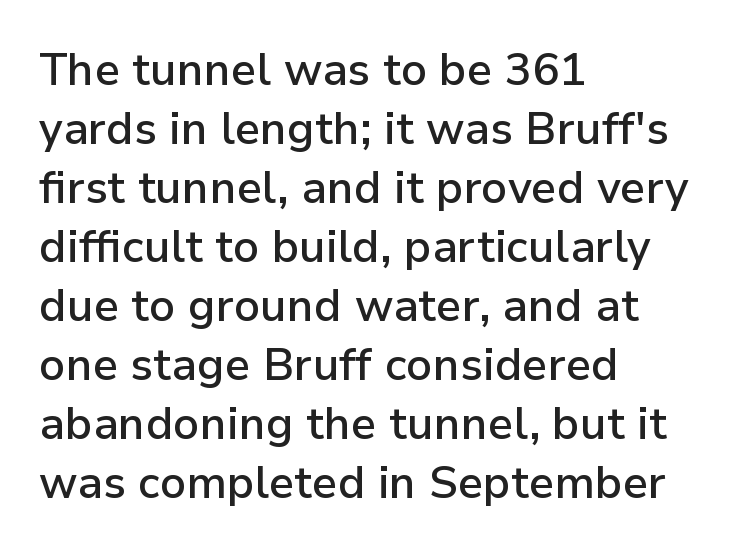
These lines sit exactly where default settings would place them. These lines were composed using upright roman letters. Think of a printed novel: that variable character pitch is what you see here. Type without underlining. The strokes are fattened partway — semibold, not bold.
